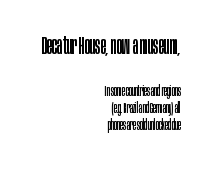
Layout note: lines flush right. Words float on clear page, feet unadorned. Does the bottom block carry the larger type? No, the top block does. Do the letters lean? They stand straight.
